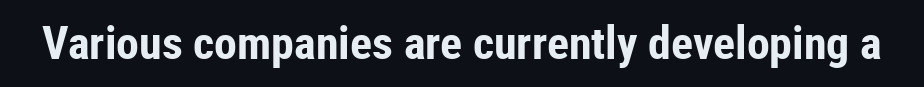
Q: Is the text bold? A: Yes.
Q: Is the text italic (slanted)? A: No, it is upright.
Q: Is the typeface a serif or a sans-serif typeface? A: Sans-serif.
Q: Is the text underlined? A: No.
Q: Is the spacing between letters normal or unusually wide? A: Normal.
Q: Width (condensed, normal, or wide)? A: Condensed.
Q: Stroke contrast? A: Low.
Q: x-height? A: Medium.
Q: Monospaced? A: No.
